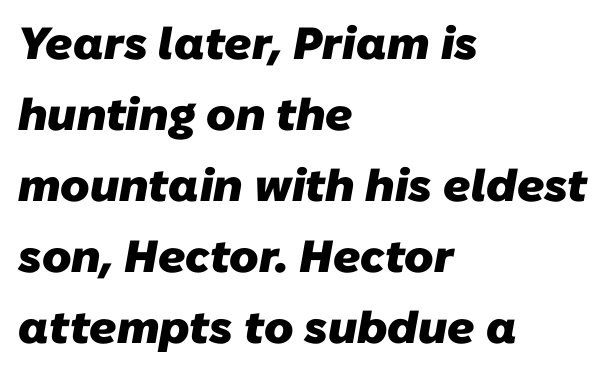
The image shows 45 px heavy sans-serif type; set left-aligned, normal line spacing (1.58x), normal letter spacing, not underlined; low stroke contrast and a medium x-height.
